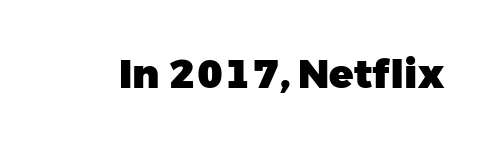
Weight: bold. This rendering leaves character spacing at its baseline value. Posture: vertical. Has an underline been added? It has not. What kind of face is this? One without serifs — a sans. Is this a fixed-width face? No — the glyphs have proportional, varying widths.
